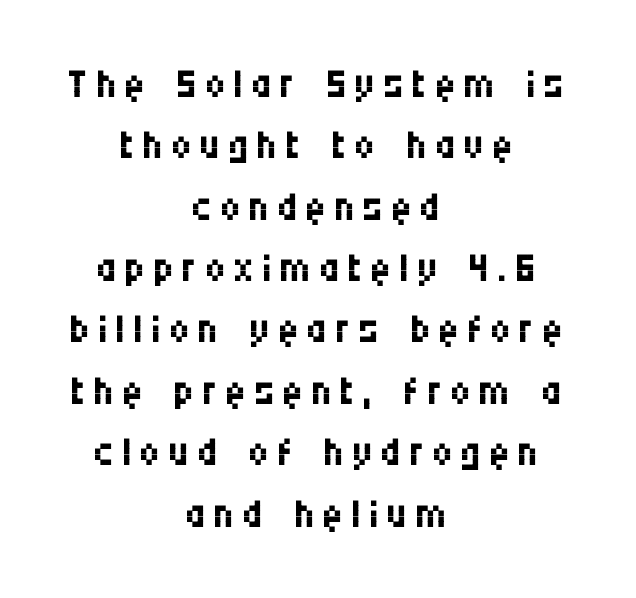
Do the letters lean? They stand straight. No word sits above an underline. This reads as an unemphasized weight, regular at the heaviest. These lines are rendered in a variable-pitch font. If you folded the block vertically in half, each line would mirror itself in length.
